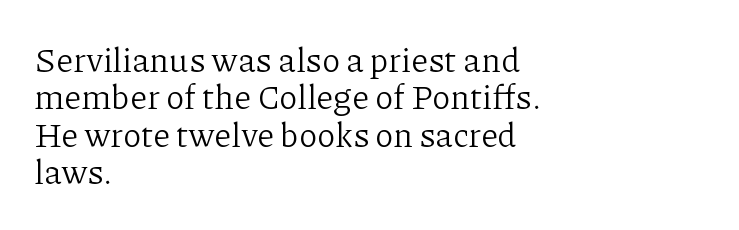
{"serif": "yes", "italic": "no", "bold": "no", "weight": "light", "width": "normal", "stroke_contrast": "low", "x_height": "medium", "monospaced": "no", "underline": "no", "align": "left", "line_spacing": "tight", "line_spacing_ratio": 1.1, "letter_spacing": "normal", "letter_spacing_em": 0.0, "glyph_px": 34}
